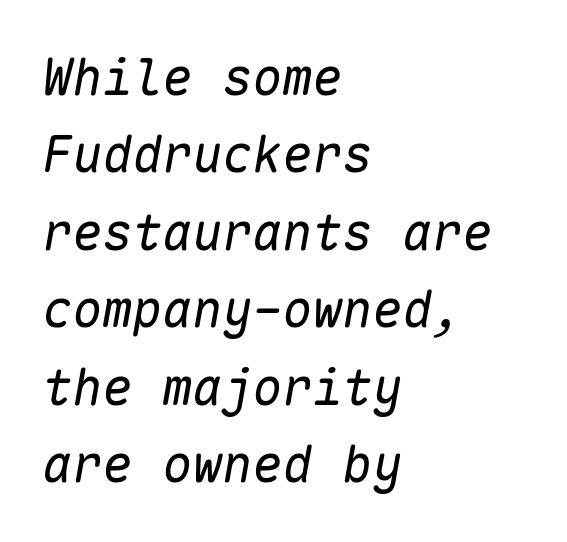
The paragraph shown leans on its left margin. Honestly, the row spacing looks completely unremarkable. Standard letterfit; no display-style spreading of the glyphs. Here the designer chose a console-style face with uniform glyph widths. Stroke thickness stays within the range of a standard reading face or lighter.
